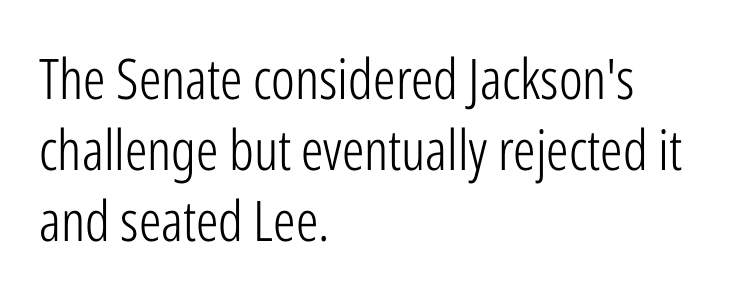
The line texture is even and compact thanks to regular tracking. Line beginnings align vertically; line endings do not. The typesetting does not lean heavy: it is not bold. The rows are spaced the way most documents space them.
